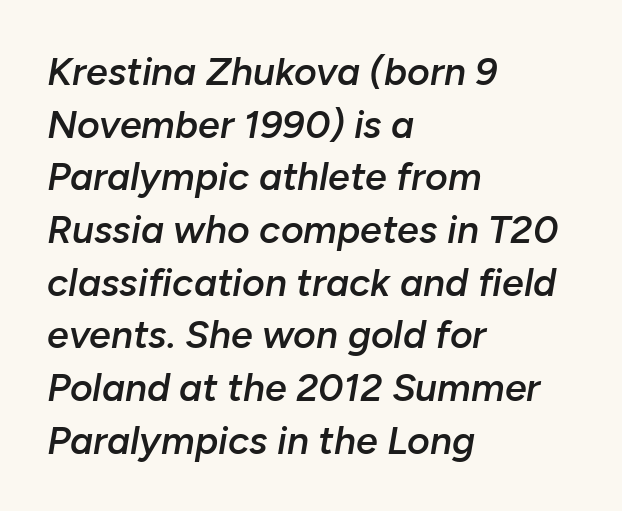
{"italic": "yes", "lean": "right", "slant_degrees": 10, "bold": "semi", "weight": "semibold", "width": "normal", "stroke_contrast": "low", "x_height": "medium", "monospaced": "no", "underline": "no", "align": "left", "line_spacing": "normal", "line_spacing_ratio": 1.35, "letter_spacing": "normal", "letter_spacing_em": 0.0, "glyph_px": 39}
